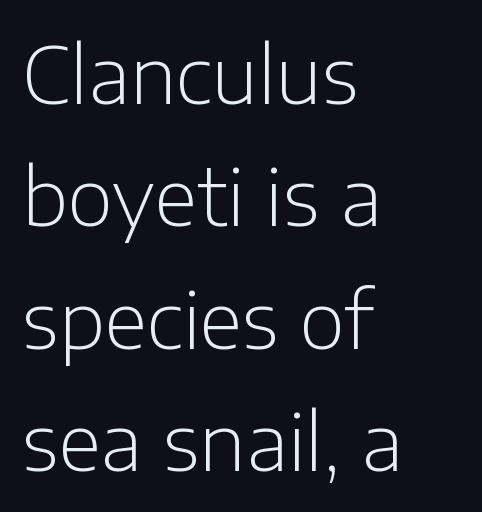
Q: Is the text bold? A: No.
Q: Is the text italic (slanted)? A: No, it is upright.
Q: Is the typeface a serif or a sans-serif typeface? A: Sans-serif.
Q: Is the text underlined? A: No.
Q: How is the paragraph aligned? A: Left-aligned.
Q: Is the spacing between letters normal or unusually wide? A: Normal.
Q: Is the spacing between lines tight, normal or loose? A: Normal.
Q: Width (condensed, normal, or wide)? A: Normal.
Q: Stroke contrast? A: Low.
Q: x-height? A: Medium.
Q: Monospaced? A: No.
